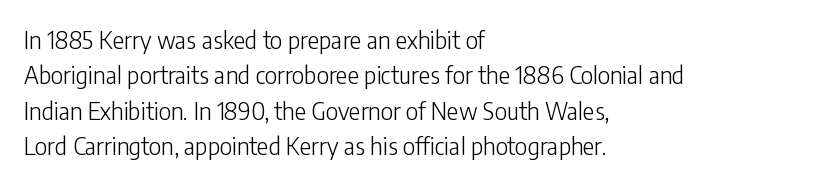
Tracking value appears to be zero — textbook default spacing. Posture: straight, roman, zero tilt. Leftover space on each line is placed entirely after the last word. This is not heavy type; no bold has been used.
